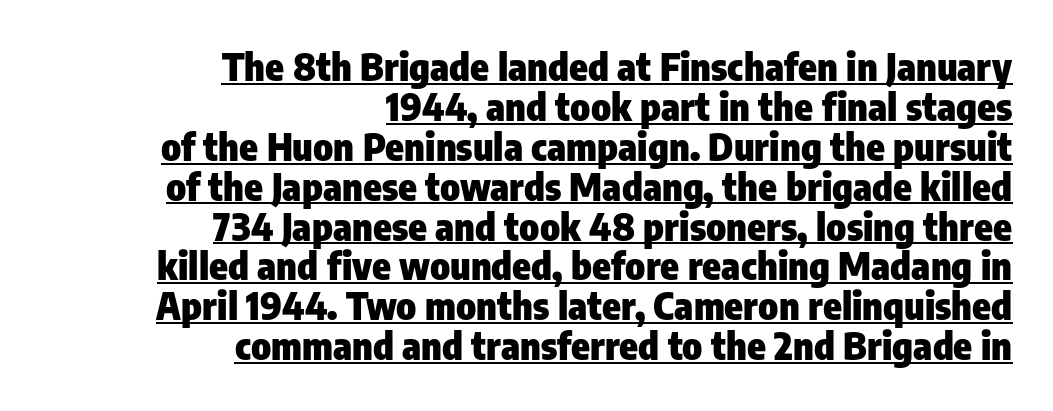
Q: Is the text bold? A: Yes.
Q: Is the text italic (slanted)? A: No, it is upright.
Q: Is the typeface a serif or a sans-serif typeface? A: Sans-serif.
Q: Is the text underlined? A: Yes.
Q: How is the paragraph aligned? A: Right-aligned.
Q: Is the spacing between letters normal or unusually wide? A: Normal.
Q: Is the spacing between lines tight, normal or loose? A: Tight.
Q: Width (condensed, normal, or wide)? A: Condensed.
Q: Stroke contrast? A: Low.
Q: x-height? A: Medium.
Q: Monospaced? A: No.
